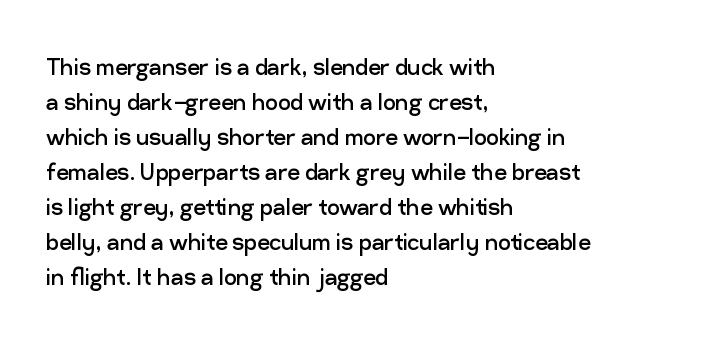
Q: Is the text bold? A: No.
Q: Is the text italic (slanted)? A: No, it is upright.
Q: Is the typeface a serif or a sans-serif typeface? A: Sans-serif.
Q: Is the text underlined? A: No.
Q: How is the paragraph aligned? A: Left-aligned.
Q: Is the spacing between letters normal or unusually wide? A: Normal.
Q: Is the spacing between lines tight, normal or loose? A: Normal.
Q: Width (condensed, normal, or wide)? A: Normal.
Q: Stroke contrast? A: Low.
Q: x-height? A: Medium.
Q: Monospaced? A: No.
